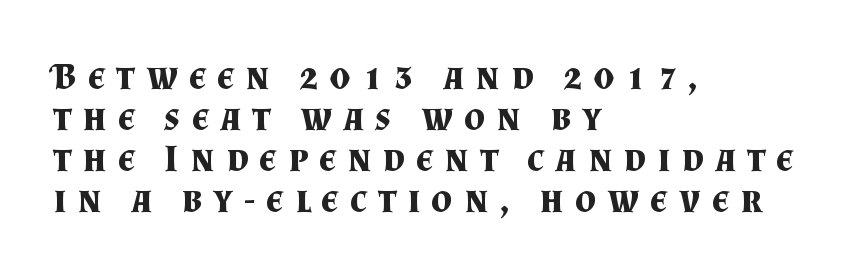
{"serif": "yes", "italic": "no", "bold": "yes", "weight": "bold", "width": "normal", "stroke_contrast": "medium", "x_height": "small", "monospaced": "no", "underline": "no", "align": "left", "line_spacing": "tight", "line_spacing_ratio": 1.11, "letter_spacing": "wide", "letter_spacing_em": 0.31, "glyph_px": 37}
